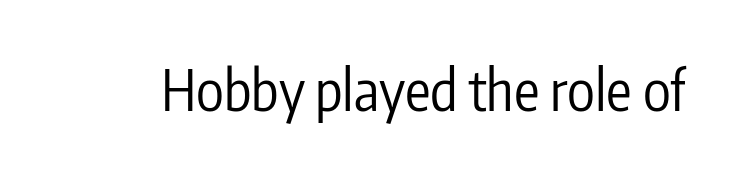
Q: Is the text bold? A: No.
Q: Is the text italic (slanted)? A: No, it is upright.
Q: Is the typeface a serif or a sans-serif typeface? A: Sans-serif.
Q: Is the text underlined? A: No.
Q: Is the spacing between letters normal or unusually wide? A: Normal.
Q: Width (condensed, normal, or wide)? A: Condensed.
Q: Stroke contrast? A: Low.
Q: x-height? A: Medium.
Q: Monospaced? A: No.
